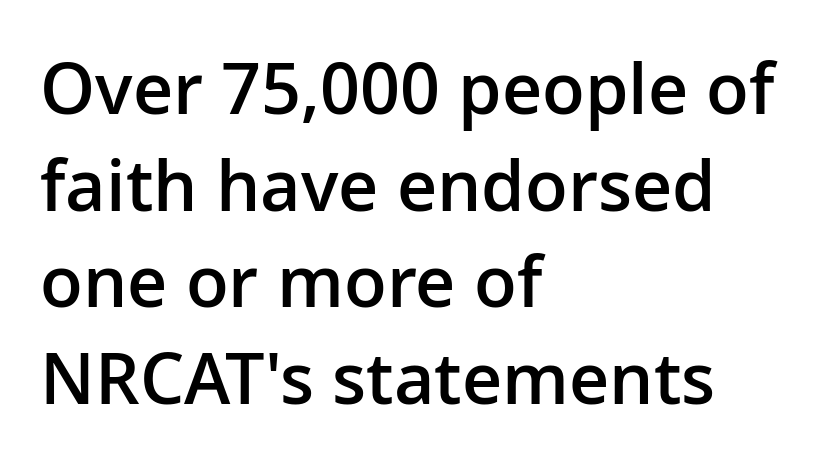
The image shows 70 px semibold sans-serif type, upright; set left-aligned, normal line spacing (1.38x), normal letter spacing, not underlined; low stroke contrast and a medium x-height.
